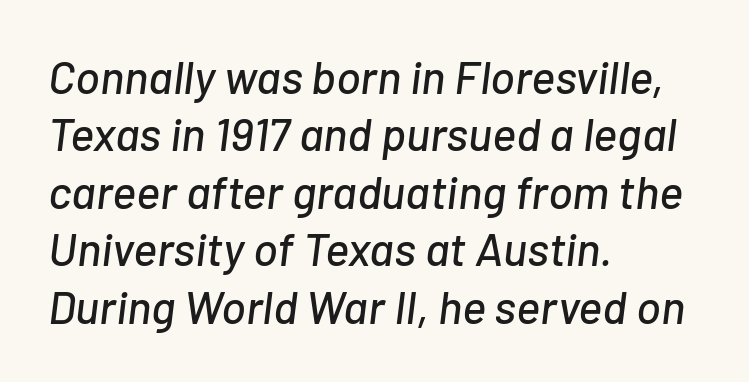
{"italic": "yes", "lean": "right", "slant_degrees": 7, "width": "normal", "stroke_contrast": "low", "x_height": "medium", "monospaced": "no", "underline": "no", "align": "left", "line_spacing": "normal", "line_spacing_ratio": 1.25, "letter_spacing": "normal", "letter_spacing_em": 0.0, "glyph_px": 46}
